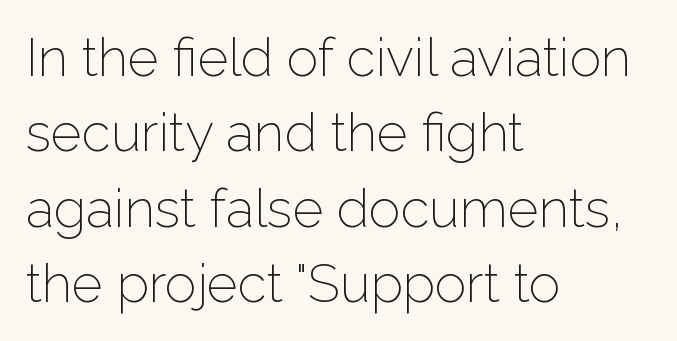
Q: Is the text bold? A: No.
Q: Is the text italic (slanted)? A: No, it is upright.
Q: Is the typeface a serif or a sans-serif typeface? A: Sans-serif.
Q: Is the text underlined? A: No.
Q: How is the paragraph aligned? A: Left-aligned.
Q: Is the spacing between letters normal or unusually wide? A: Normal.
Q: Is the spacing between lines tight, normal or loose? A: Normal.
Q: Width (condensed, normal, or wide)? A: Normal.
Q: Stroke contrast? A: Low.
Q: x-height? A: Medium.
Q: Monospaced? A: No.
